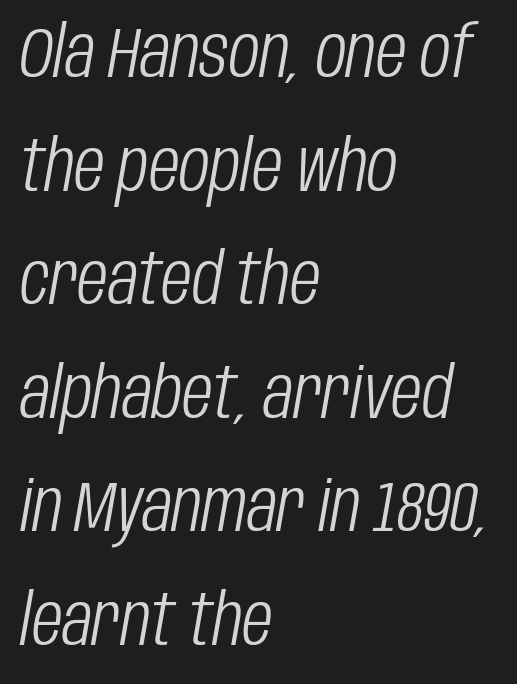
Summary of vertical rhythm: regular, with standard interline spacing. Descender tails drop into unmarked territory. Compared with a centered layout, this one pins lines to the left instead. Compared with ordinary roman type, these characters are visibly tilted. Weight class: somewhere from thin through regular.
